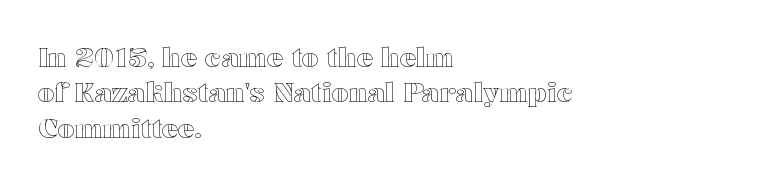
Interline gaps are of average width in this sample. The axis of the letterforms is exactly vertical. Casual observation: everything's shoved over to the left. These lines keep a tight, regular rhythm from letter to letter. Unmarked baselines from the first word to the last.
